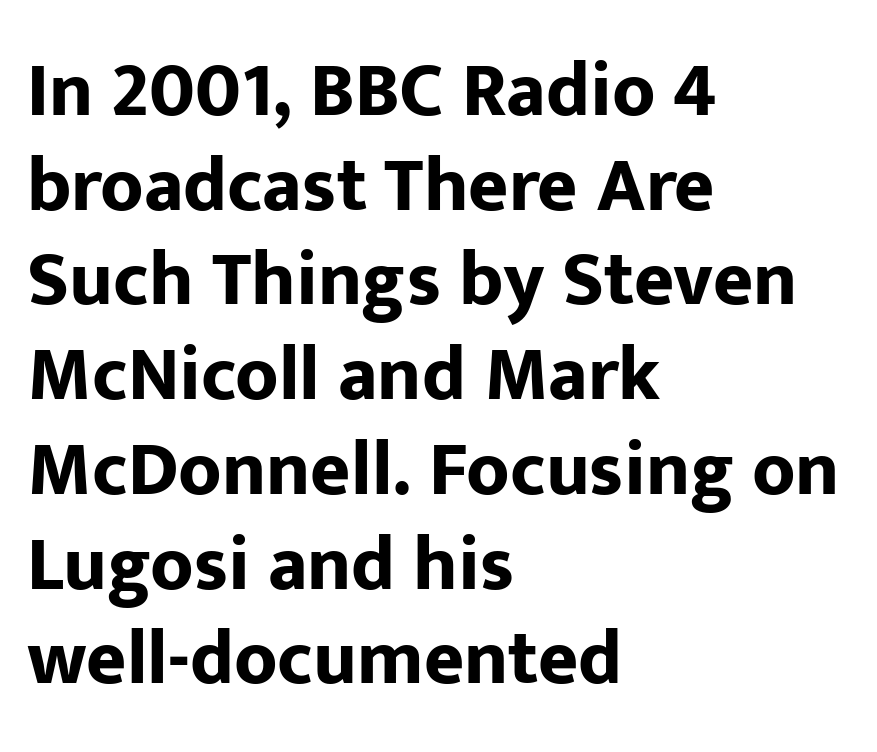
The glyphs in this specimen are sans serif. You could not count columns in this text — the font is proportionally spaced. The letters stand upright; this is a roman face. Compared with an ordinary text face, these strokes are far heavier — a full bold. Look at the tracking — it's just the regular setting, nothing added.
